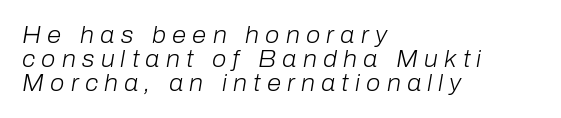
The image shows 23 px text type, italic (leaning right); set left-aligned, tight line spacing (1.04x), unusually wide letter spacing (+0.27 em), not underlined.
